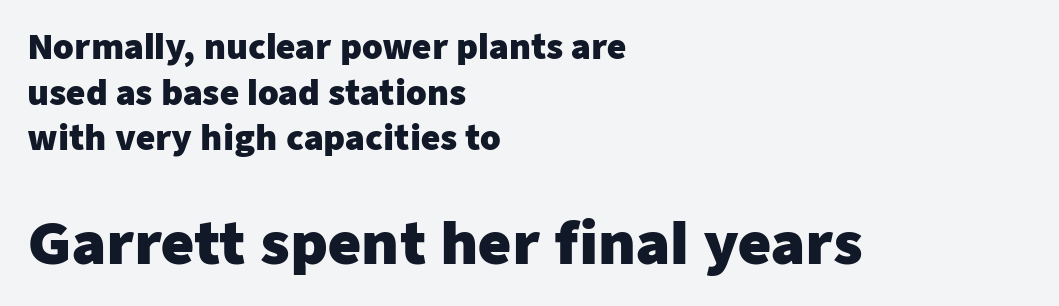
Nope, no serifs anywhere on these letters. Summary of weight: heavy, a full bold. This is the regular roman posture of the typeface. Think of a printed novel: that variable character pitch is what you see here. Compared with typical paragraphs, the rows here are spaced about the same. Block two is the big one; block one sits smaller above it.
